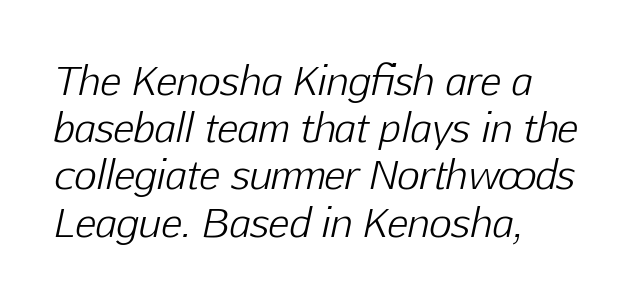
The image shows 39 px light type, italic (leaning right); set left-aligned, line spacing 1.21x, normal letter spacing, not underlined; low stroke contrast and a medium x-height.
